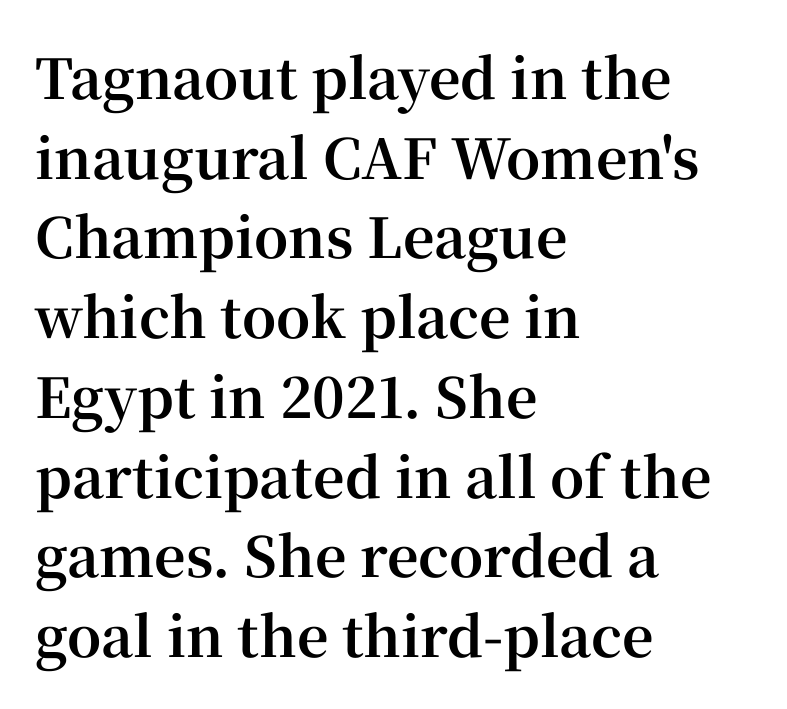
Varying glyph widths throughout — classic text-font behaviour. How heavy is the stroke? Heavy — this is a bold. It's the straight-up-and-down kind of type. These lines are composed in type with serifs. Is there much room between lines? A standard amount, neither cramped nor airy.
